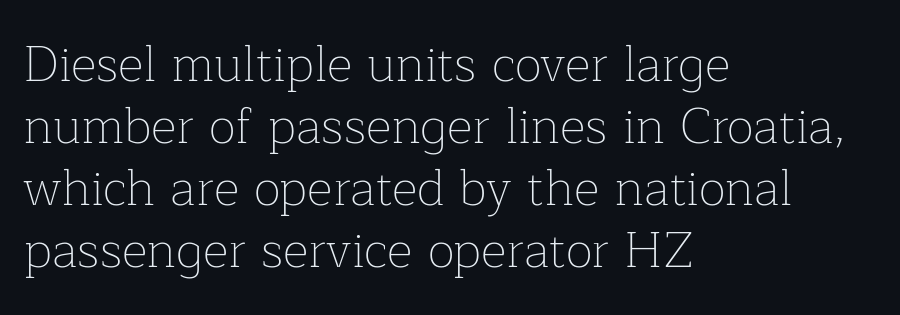
The image shows 50 px thin serif type, upright; set left-aligned, line spacing 1.24x, normal letter spacing, not underlined; low stroke contrast and a medium x-height.
